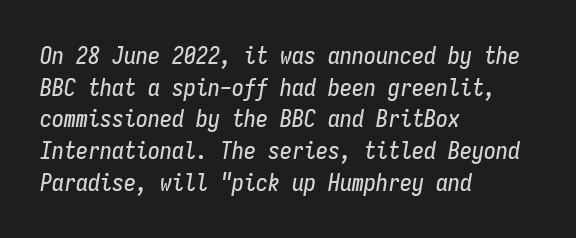
Q: Is the text italic (slanted)? A: Yes, it leans right by about 9 degrees.
Q: Is the text underlined? A: No.
Q: How is the paragraph aligned? A: Left-aligned.
Q: Is the spacing between letters normal or unusually wide? A: Normal.
Q: Is the spacing between lines tight, normal or loose? A: Normal.
